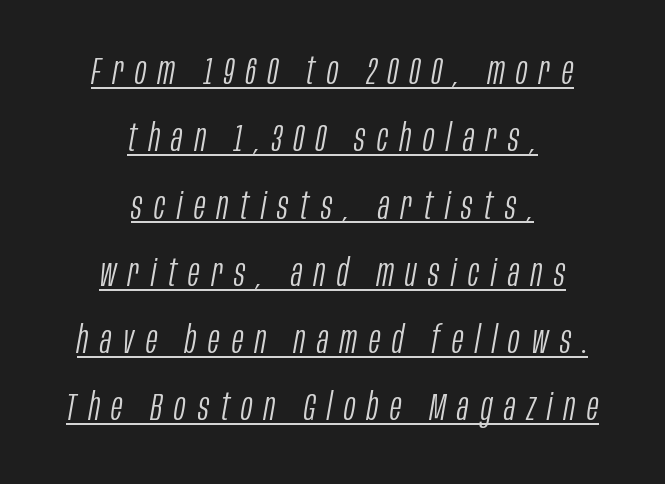
Compared with typical body copy, the letter spacing here is much looser. Italic? Definitely — the glyphs are oblique. Looks like regular typesetting: each glyph gets only the width it needs. Leftover space on each line is divided equally before and after the words.
